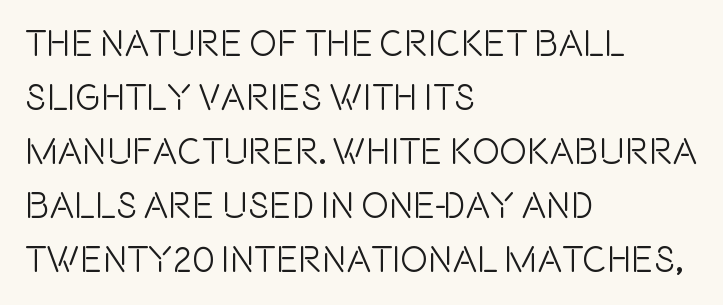
Q: Is the text italic (slanted)? A: No, it is upright.
Q: Is the typeface a serif or a sans-serif typeface? A: Sans-serif.
Q: Is the text underlined? A: No.
Q: How is the paragraph aligned? A: Left-aligned.
Q: Is the spacing between letters normal or unusually wide? A: Normal.
Q: Is the spacing between lines tight, normal or loose? A: Normal.
Q: Width (condensed, normal, or wide)? A: Condensed.
Q: x-height? A: Large.
Q: Monospaced? A: No.
